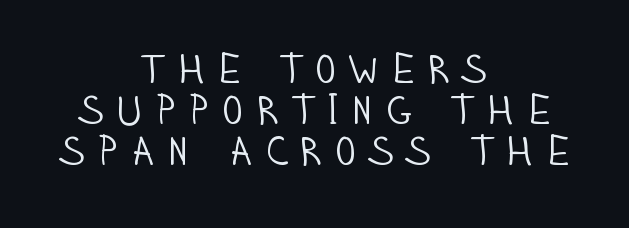
The image shows 42 px light, condensed sans-serif type, upright; set centered, tight line spacing (0.98x), unusually wide letter spacing (+0.24 em), not underlined; low stroke contrast and a large x-height.
